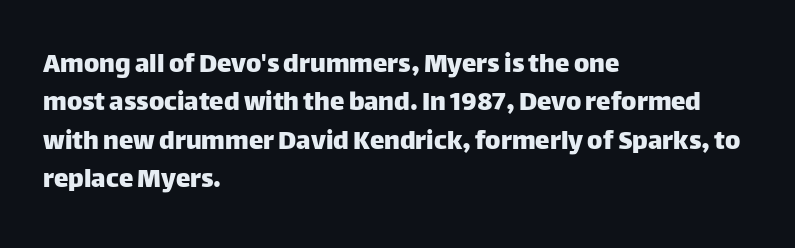
The image shows 29 px sans-serif type, upright; set left-aligned, normal line spacing (1.32x), normal letter spacing, not underlined; low stroke contrast and a large x-height.
